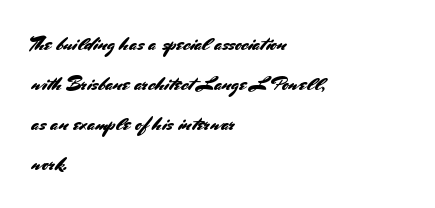
Underlining? Definitely not there. Reading down the column, the eye jumps a long way to each next line. Is the block centered? No — it sits flush against the left margin. Is the letter spacing exaggerated? No — it looks like the ordinary default.
